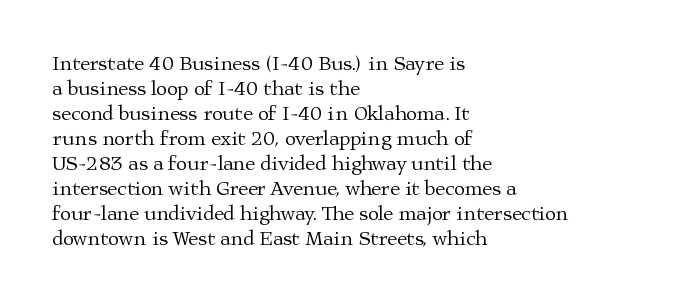
Underline: absent. These glyphs show unthickened strokes, regular width or finer. The leading is moderate, giving the passage an even texture. Upright lettering throughout.
